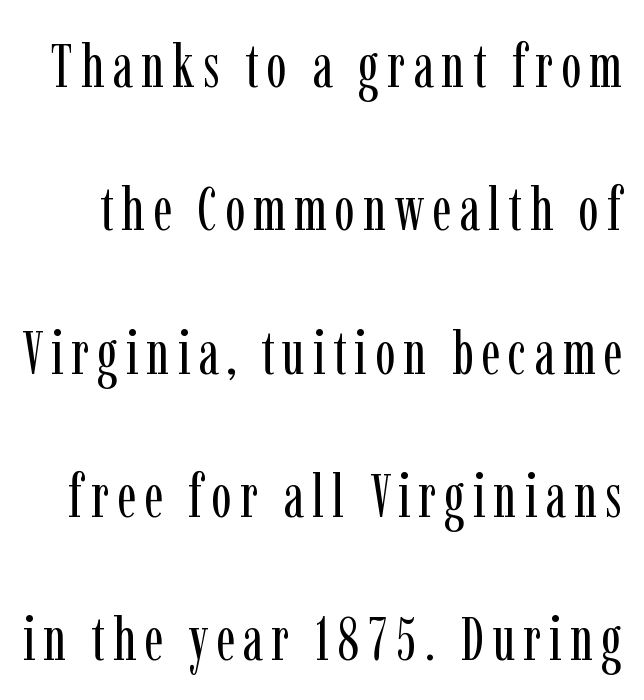
Each letter's strokes conclude with small projecting serifs. Each stroke keeps to a modest, everyday thickness or less. These lines are rendered in a variable-pitch font. The type sits square on the baseline with zero lean. Honestly, there is no underline to notice here at all. In terms of leading, this rendering errs on the spacious side.
